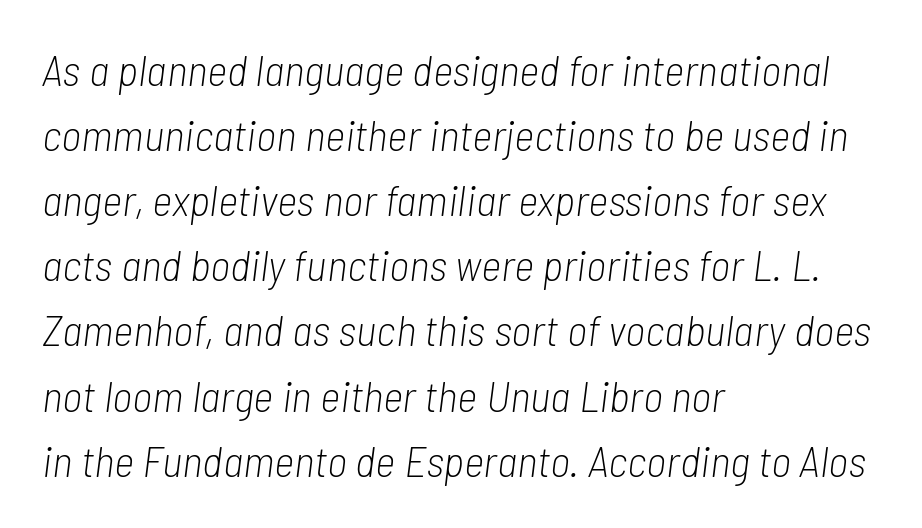
{"italic": "yes", "lean": "right", "slant_degrees": 7, "bold": "no", "weight": "light", "width": "condensed", "stroke_contrast": "low", "x_height": "medium", "monospaced": "no", "underline": "no", "align": "left", "line_spacing": "normal", "line_spacing_ratio": 1.48, "letter_spacing": "normal", "letter_spacing_em": 0.0, "glyph_px": 44}
